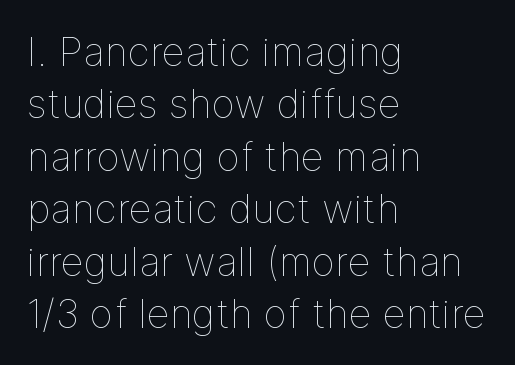
{"italic": "no", "bold": "no", "weight": "thin", "width": "normal", "stroke_contrast": "low", "x_height": "medium", "monospaced": "no", "underline": "no", "align": "left", "line_spacing": "normal", "line_spacing_ratio": 1.31, "letter_spacing": "normal", "letter_spacing_em": 0.0, "glyph_px": 40}
